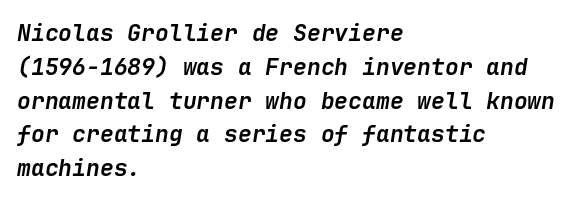
Q: Is the text bold? A: Yes.
Q: Is the text italic (slanted)? A: Yes, it leans right by about 9 degrees.
Q: Is the text underlined? A: No.
Q: How is the paragraph aligned? A: Left-aligned.
Q: Is the spacing between letters normal or unusually wide? A: Normal.
Q: Is the spacing between lines tight, normal or loose? A: Normal.
